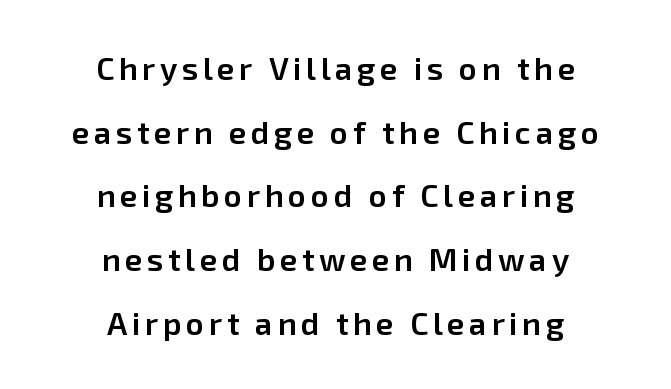
Q: Is the text bold? A: Semi-bold.
Q: Is the text italic (slanted)? A: No, it is upright.
Q: Is the typeface a serif or a sans-serif typeface? A: Sans-serif.
Q: Is the text underlined? A: No.
Q: How is the paragraph aligned? A: Centered.
Q: Is the spacing between lines tight, normal or loose? A: Loose.
Q: Width (condensed, normal, or wide)? A: Normal.
Q: Stroke contrast? A: Low.
Q: x-height? A: Medium.
Q: Monospaced? A: No.
